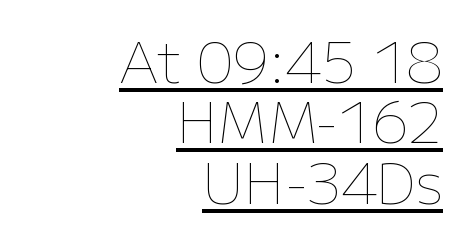
Compared with a flush-left layout, this one pins lines to the opposite, right side. Words appear dense and cohesive because spacing is normal. The lines are packed closely together with very little leading. Tall strokes in this sample are plumb rather than angled. This is not heavy type; no bold has been used. A typographer would call this underscored text.
